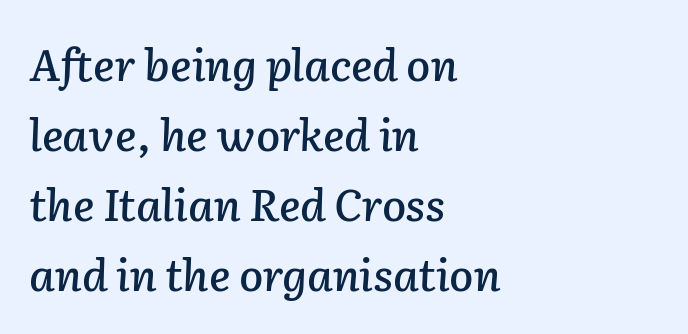
Words appear dense and cohesive because spacing is normal. Line starts are locked; line ends wander. The space directly below the letters is spotless. These lines are rendered in a variable-pitch font. Students, observe: this is what conventionally led text looks like. You can tell it's italic because the verticals aren't actually vertical.
